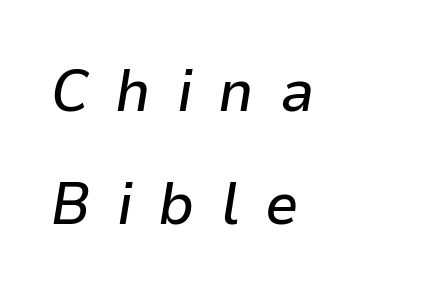
Q: Is the text italic (slanted)? A: Yes, it leans right by about 9 degrees.
Q: Is the text underlined? A: No.
Q: How is the paragraph aligned? A: Left-aligned.
Q: Is the spacing between letters normal or unusually wide? A: Unusually wide.
Q: Width (condensed, normal, or wide)? A: Normal.
Q: Stroke contrast? A: Low.
Q: x-height? A: Medium.
Q: Monospaced? A: No.
